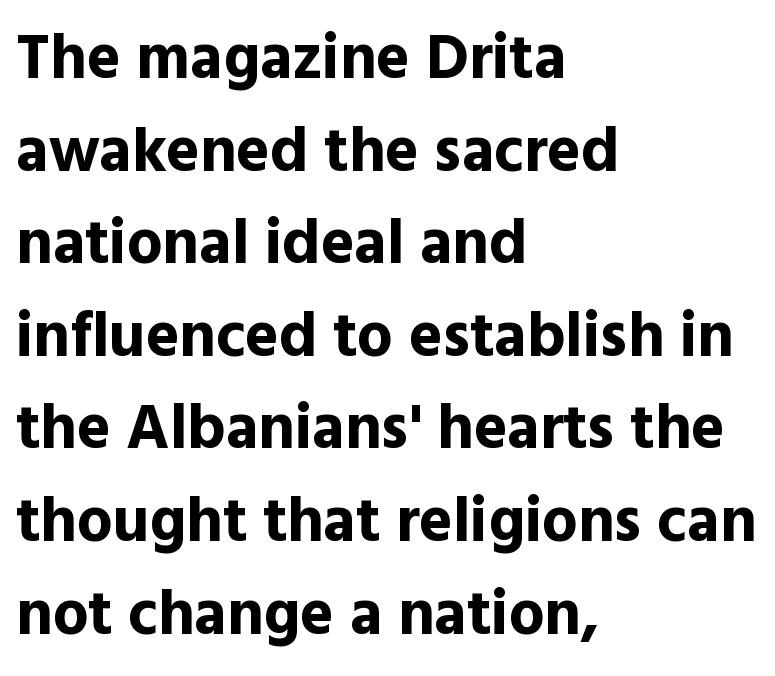
Q: Is the text bold? A: Yes.
Q: Is the text italic (slanted)? A: No, it is upright.
Q: Is the typeface a serif or a sans-serif typeface? A: Sans-serif.
Q: Is the text underlined? A: No.
Q: How is the paragraph aligned? A: Left-aligned.
Q: Is the spacing between letters normal or unusually wide? A: Normal.
Q: Is the spacing between lines tight, normal or loose? A: Normal.
Q: Width (condensed, normal, or wide)? A: Normal.
Q: x-height? A: Medium.
Q: Monospaced? A: No.
